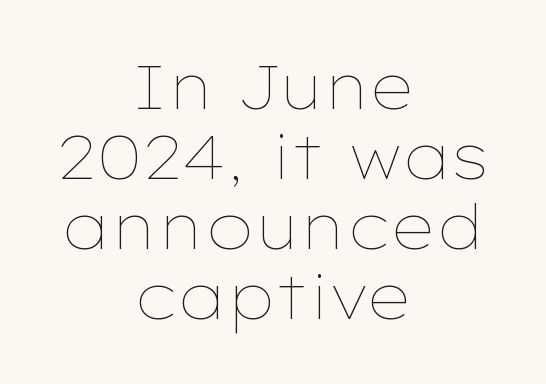
The image shows 61 px thin, wide type, upright; set centered, tight line spacing (1.15x), normal letter spacing, not underlined; low stroke contrast and a medium x-height.
